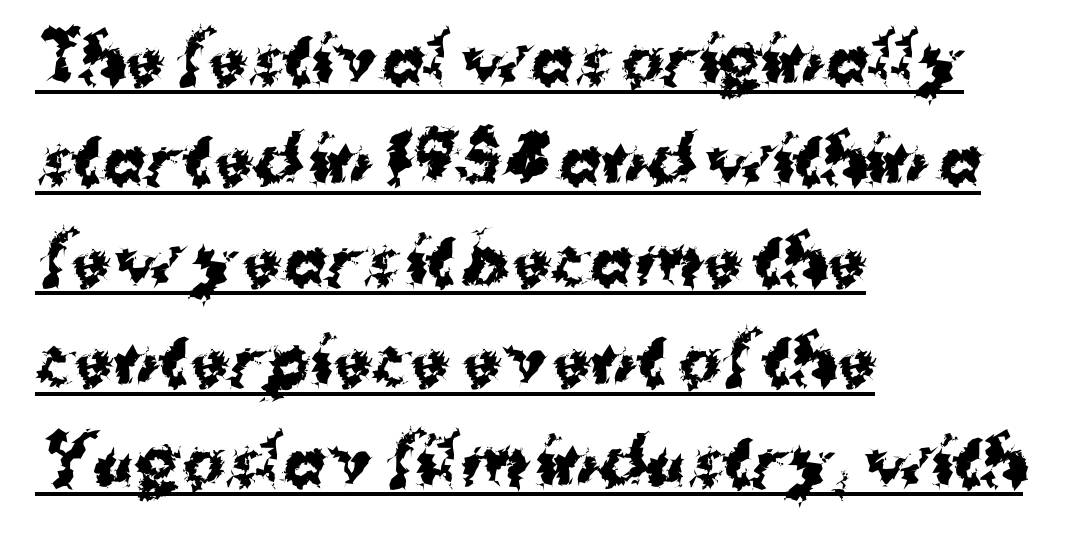
{"serif": "no", "bold": "yes", "weight": "bold", "width": "normal", "stroke_contrast": "medium", "x_height": "medium", "monospaced": "no", "underline": "yes", "align": "left", "line_spacing": "normal", "line_spacing_ratio": 1.57, "letter_spacing": "normal", "letter_spacing_em": 0.0, "glyph_px": 64}
